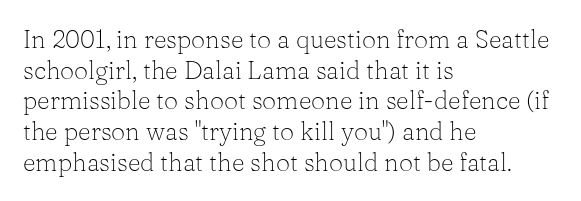
The letters look calm and open, with moderate or lighter stems. Descenders are the only things crossing below the line. Left-aligned paragraph, ragged on the right. Short note: letters normally spaced.
